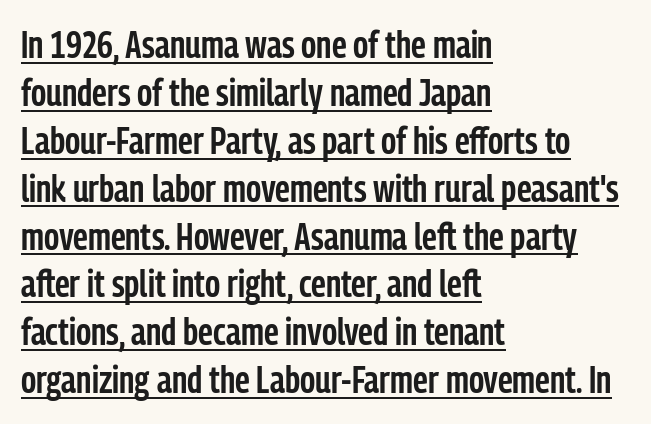
Q: Is the text bold? A: Semi-bold.
Q: Is the text italic (slanted)? A: No, it is upright.
Q: Is the typeface a serif or a sans-serif typeface? A: Sans-serif.
Q: Is the text underlined? A: Yes.
Q: How is the paragraph aligned? A: Left-aligned.
Q: Is the spacing between letters normal or unusually wide? A: Normal.
Q: Is the spacing between lines tight, normal or loose? A: Normal.
Q: Width (condensed, normal, or wide)? A: Condensed.
Q: Stroke contrast? A: Low.
Q: x-height? A: Medium.
Q: Monospaced? A: No.
